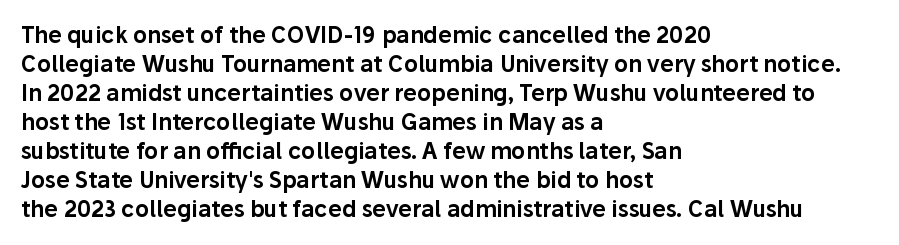
It's the straight-up-and-down kind of type. The horizontal fit of the characters is conventional and even. These lines are set flush left with a ragged right edge. Glance below the letters and you will spot only blank space.
